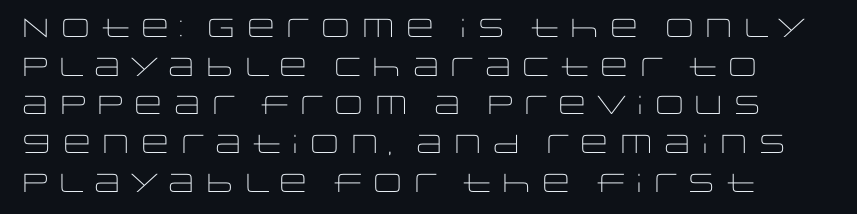
The image shows 26 px text type, upright; set normal line spacing (1.49x), normal letter spacing, not underlined.
